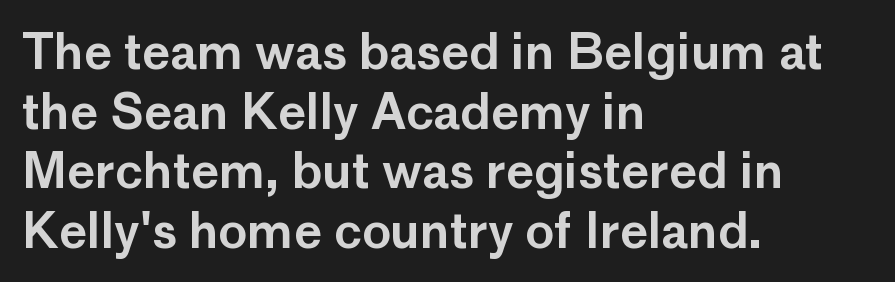
{"serif": "no", "italic": "no", "width": "normal", "stroke_contrast": "low", "x_height": "medium", "monospaced": "no", "underline": "no", "align": "left", "line_spacing_ratio": 1.24, "letter_spacing": "normal", "letter_spacing_em": 0.0, "glyph_px": 48}
